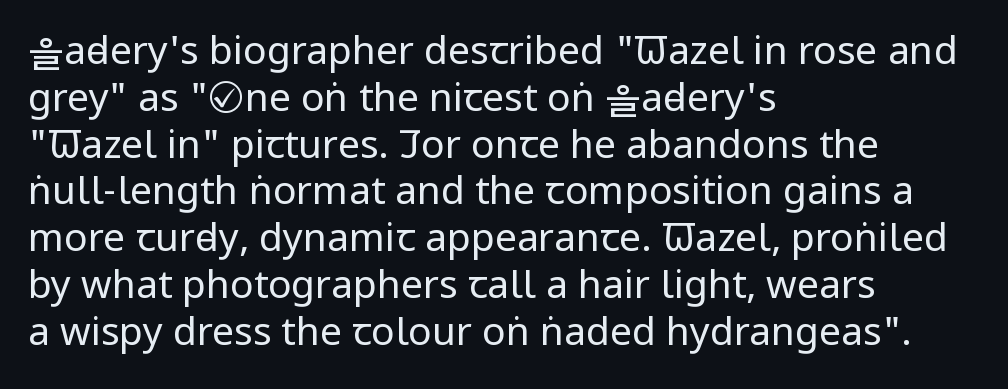
The image shows 39 px regular-weight, condensed sans-serif type, upright; set left-aligned, line spacing 1.2x, normal letter spacing, not underlined; low stroke contrast and a large x-height.
